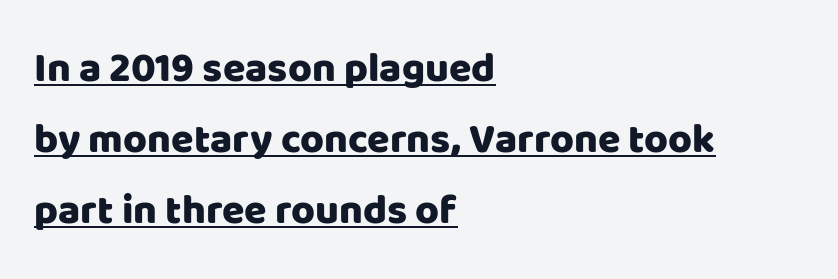
Beneath each row of characters lies a ruled line. Is this a fixed-width face? No — the glyphs have proportional, varying widths. This is roman type, the default non-slanted kind. Honestly, the letter spacing is just normal — you wouldn't notice it. Casual observation: everything's shoved over to the left.
